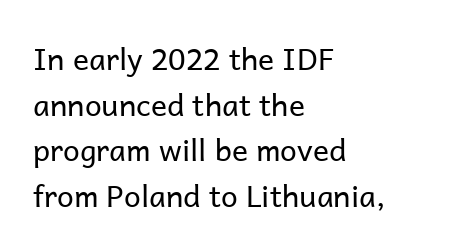
Character widths vary here, with narrow letters taking less room than wide ones. Check where the strokes stop: nothing finishes them off — pure sans. The type is set solid horizontally, with unmodified tracking. The font's upright variant was chosen for this text. Words float on clear page, feet unadorned.
